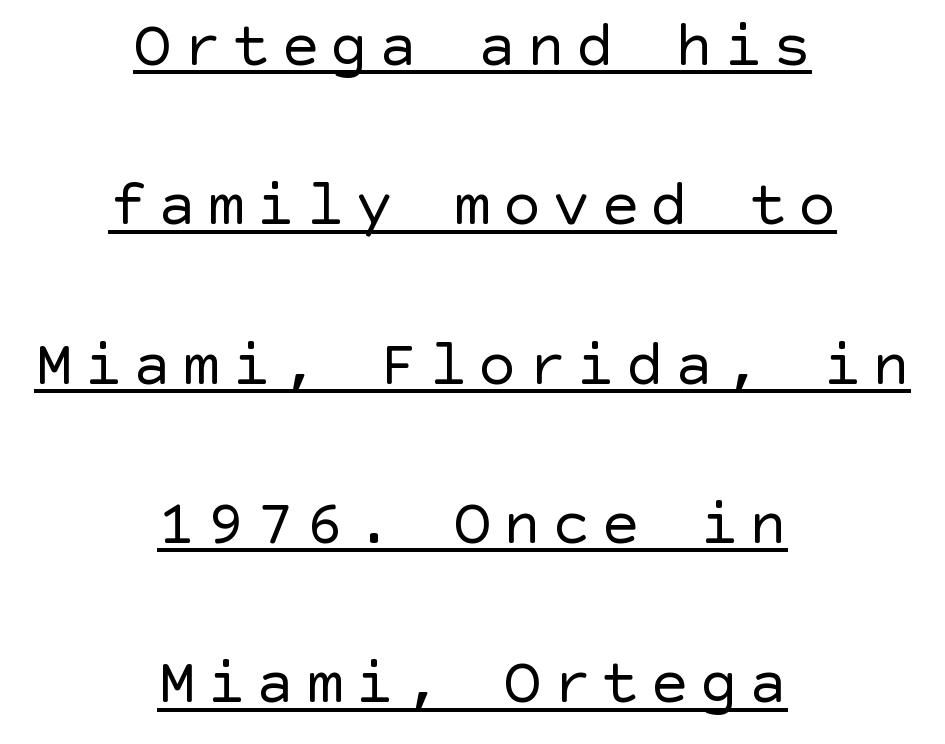
{"serif": "no", "italic": "no", "bold": "no", "weight": "regular", "width": "normal", "x_height": "large", "underline": "yes", "align": "center", "line_spacing": "loose", "line_spacing_ratio": 2.49, "glyph_px": 64}
